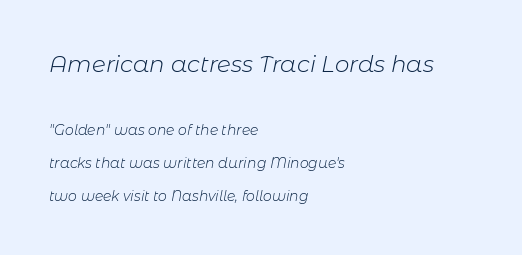
Q: Is the text bold? A: No.
Q: Is the text italic (slanted)? A: Yes, it leans right by about 11 degrees.
Q: Is the text underlined? A: No.
Q: How is the paragraph aligned? A: Left-aligned.
Q: Is the spacing between letters normal or unusually wide? A: Normal.
Q: Is the spacing between lines tight, normal or loose? A: Loose.
Q: Which block of text is set in a larger size, the first (top) or the second (bottom)? A: The first (top) one.
